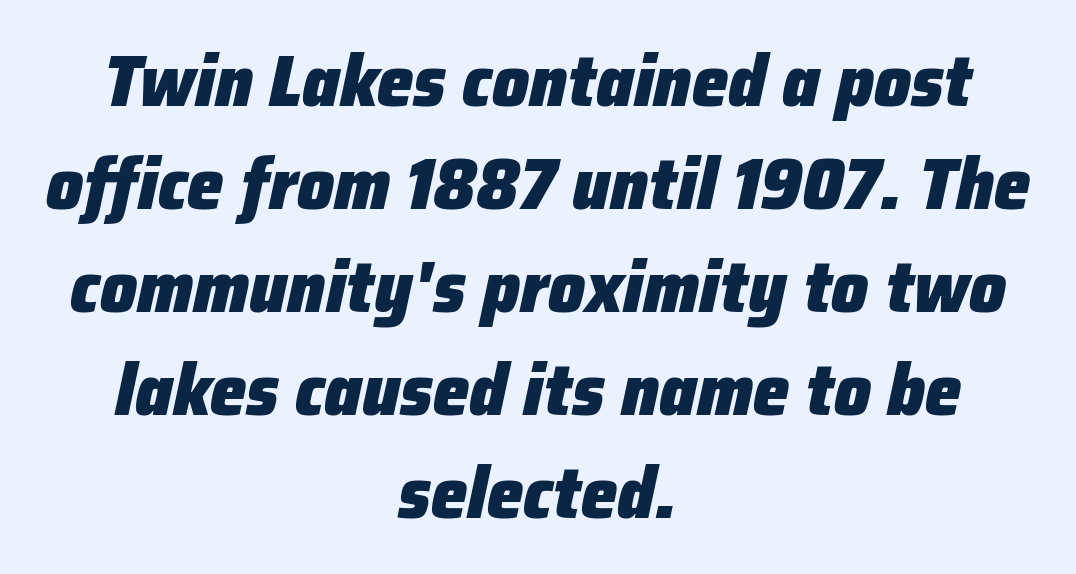
The image shows 73 px heavy type, italic (leaning right); set centered, normal line spacing (1.41x), normal letter spacing, not underlined; low stroke contrast and a medium x-height.
